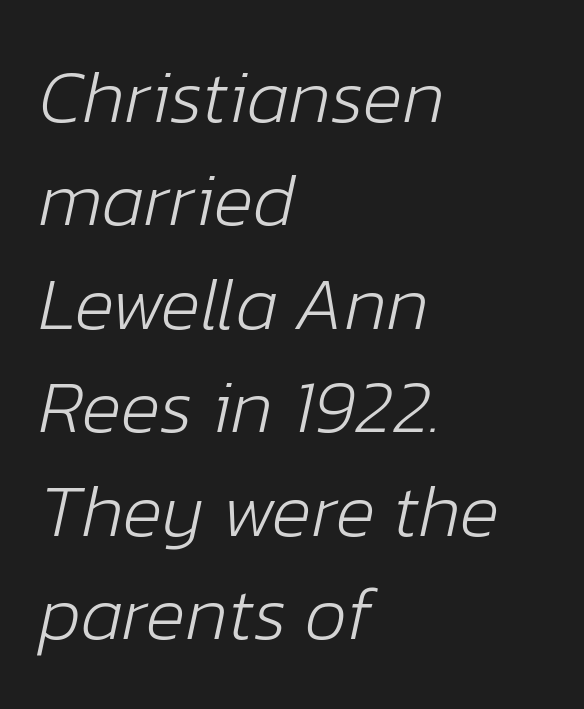
Q: Is the text bold? A: No.
Q: Is the text italic (slanted)? A: Yes, it leans right by about 12 degrees.
Q: Is the text underlined? A: No.
Q: How is the paragraph aligned? A: Left-aligned.
Q: Is the spacing between letters normal or unusually wide? A: Normal.
Q: Is the spacing between lines tight, normal or loose? A: Normal.
Q: Width (condensed, normal, or wide)? A: Normal.
Q: Stroke contrast? A: Low.
Q: x-height? A: Medium.
Q: Monospaced? A: No.
